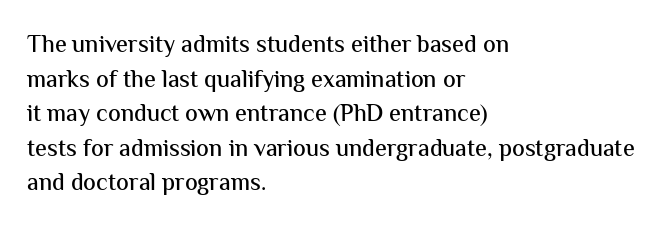
Q: Is the text italic (slanted)? A: No, it is upright.
Q: Is the text underlined? A: No.
Q: How is the paragraph aligned? A: Left-aligned.
Q: Is the spacing between letters normal or unusually wide? A: Normal.
Q: Is the spacing between lines tight, normal or loose? A: Normal.
